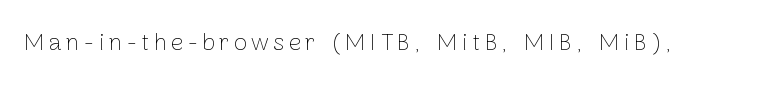
{"italic": "no", "bold": "no", "underline": "no", "glyph_px": 24}
